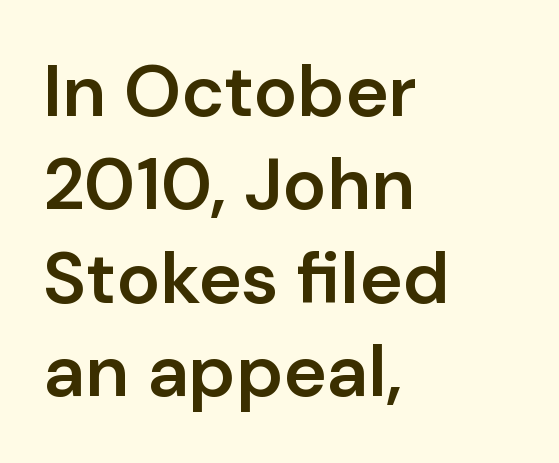
{"serif": "no", "italic": "no", "bold": "semi", "weight": "semibold", "width": "normal", "stroke_contrast": "low", "x_height": "medium", "monospaced": "no", "underline": "no", "align": "left", "line_spacing": "normal", "line_spacing_ratio": 1.28, "letter_spacing": "normal", "letter_spacing_em": 0.0, "glyph_px": 73}
